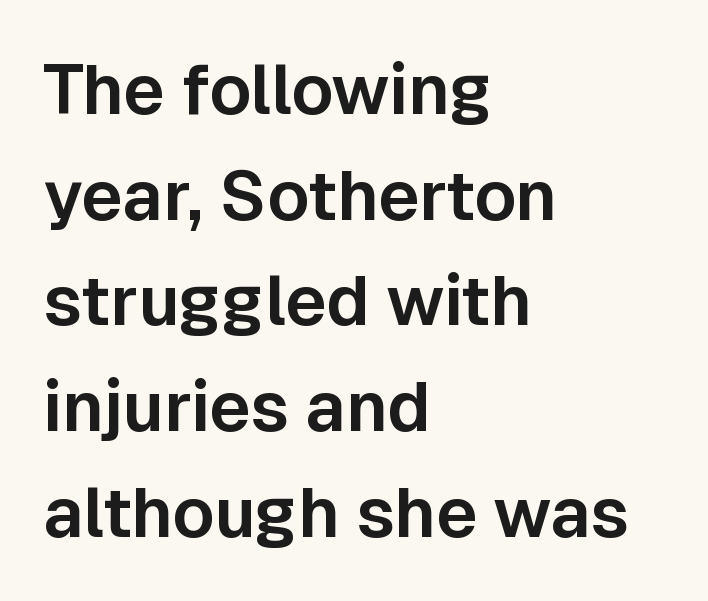
{"serif": "no", "italic": "no", "width": "normal", "stroke_contrast": "low", "x_height": "medium", "monospaced": "no", "underline": "no", "align": "left", "line_spacing": "normal", "line_spacing_ratio": 1.51, "letter_spacing": "normal", "letter_spacing_em": 0.0, "glyph_px": 70}
